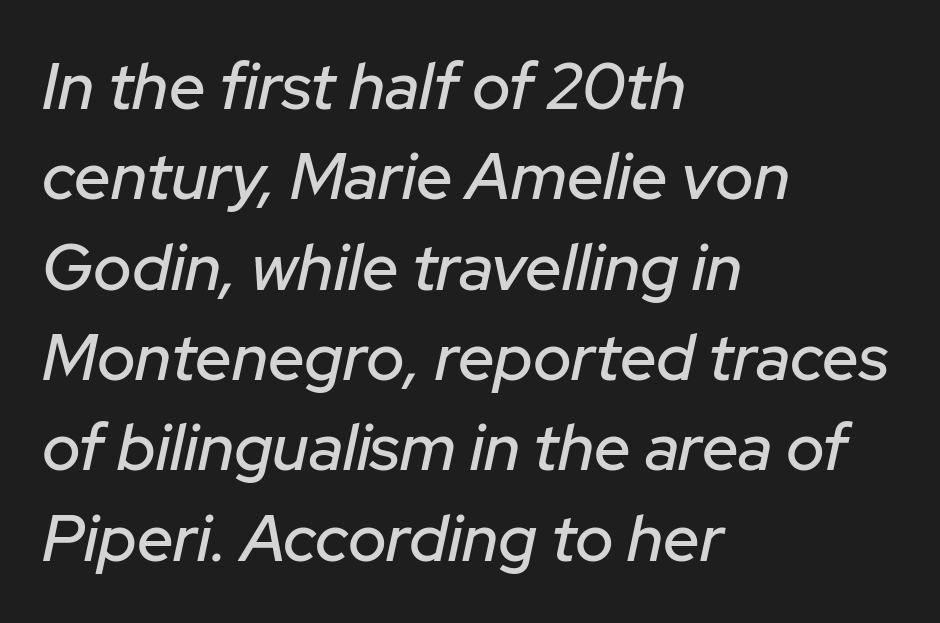
The image shows 65 px text type, italic (leaning right); set left-aligned, normal line spacing (1.39x), normal letter spacing, not underlined; low stroke contrast and a medium x-height.
